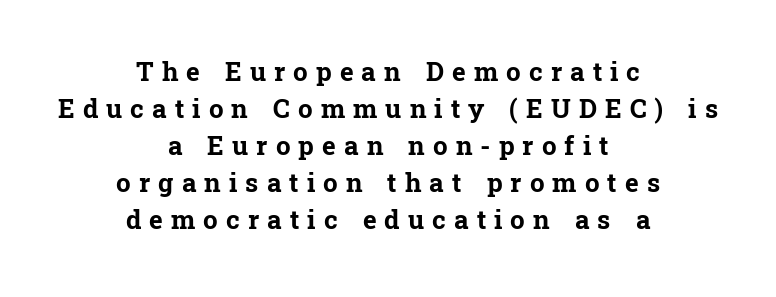
Students, note that the glyphs here are deliberately spaced far apart. Stroke thickness is high; the sample reads as a true bold. Quick note: not italic, upright. The zone under the glyphs is completely vacant.
